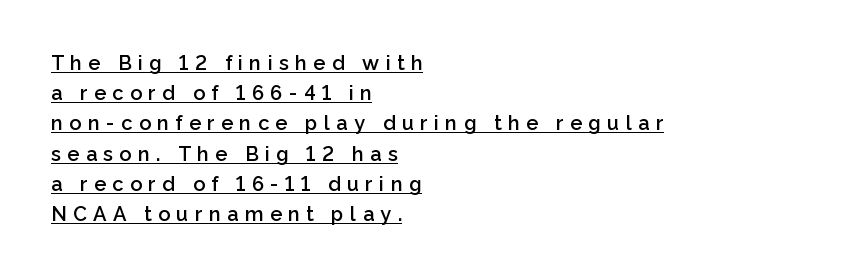
{"italic": "no", "bold": "semi", "underline": "yes", "align": "left", "line_spacing": "normal", "line_spacing_ratio": 1.51, "letter_spacing": "wide", "letter_spacing_em": 0.32, "glyph_px": 20}
